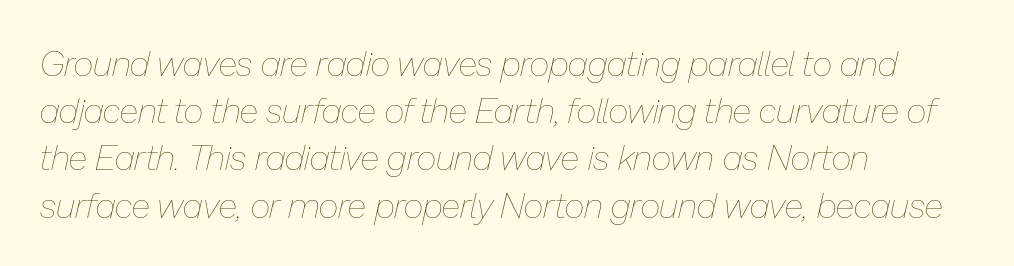
Spacing verdict: proportional, widths tailored to each character. You could call the tracking neutral — neither tight nor loose. How would I describe the line gaps? Plain and ordinary. The lettering tilts uniformly, giving the passage an italic look. Ink coverage per letter is moderate at most. Underlining? Definitely not there.
